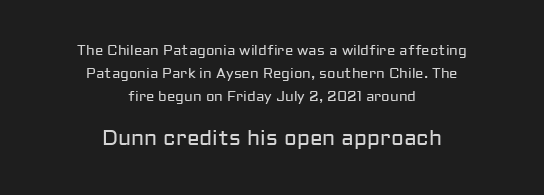
{"italic": "no", "bold": "no", "underline": "no", "align": "center", "line_spacing": "normal", "line_spacing_ratio": 1.63, "letter_spacing": "normal", "letter_spacing_em": 0.0, "larger_block": "second", "size_ratio": 1.5, "glyph_px": 21}
